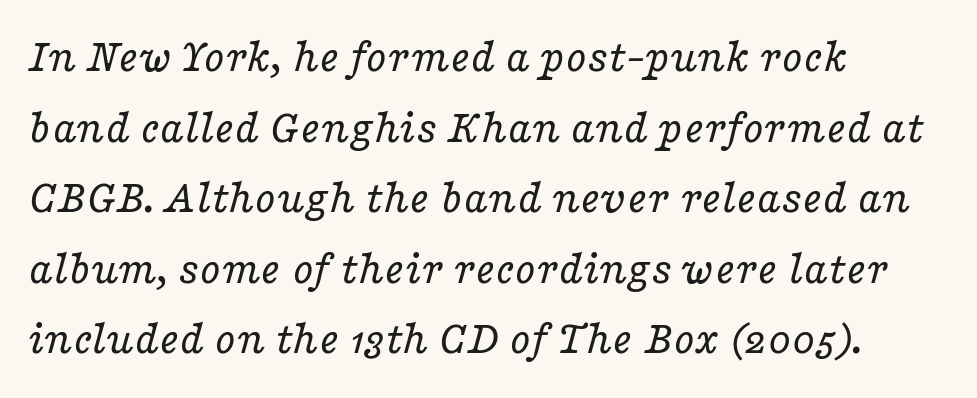
Q: Is the text bold? A: No.
Q: Is the text italic (slanted)? A: Yes, it leans right by about 16 degrees.
Q: Is the typeface a serif or a sans-serif typeface? A: Serif.
Q: Is the text underlined? A: No.
Q: How is the paragraph aligned? A: Left-aligned.
Q: Is the spacing between letters normal or unusually wide? A: Normal.
Q: Is the spacing between lines tight, normal or loose? A: Normal.
Q: Width (condensed, normal, or wide)? A: Wide.
Q: Stroke contrast? A: Low.
Q: x-height? A: Medium.
Q: Monospaced? A: No.
